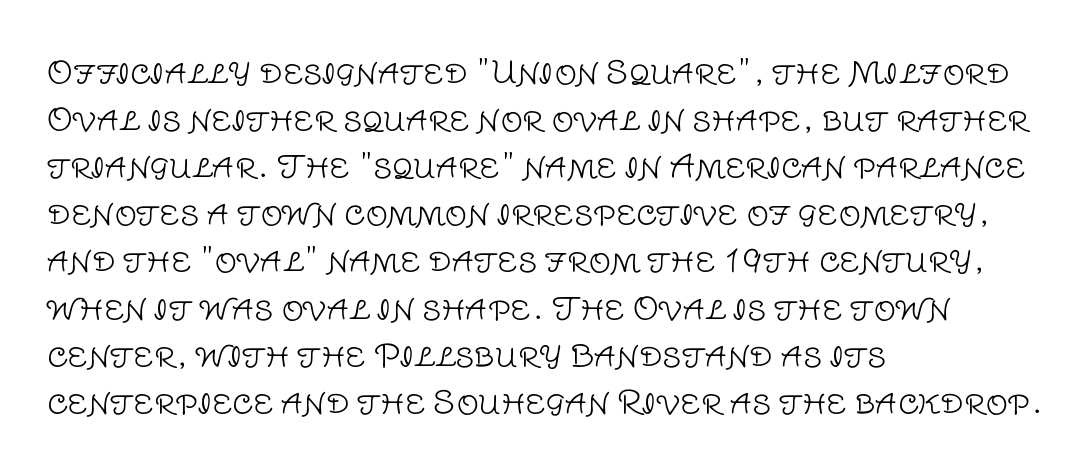
{"serif": "no", "bold": "no", "weight": "light", "width": "normal", "stroke_contrast": "low", "x_height": "large", "monospaced": "no", "underline": "no", "align": "left", "line_spacing": "normal", "line_spacing_ratio": 1.52, "letter_spacing": "normal", "letter_spacing_em": 0.0, "glyph_px": 31}
